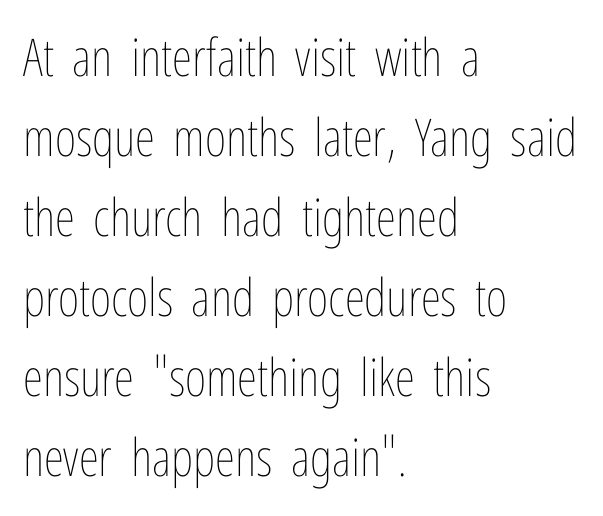
When letters stand straight like this, we call the style roman or upright. The designer left line spacing at the default. Words appear dense and cohesive because spacing is normal. Varying glyph widths throughout — classic text-font behaviour.
